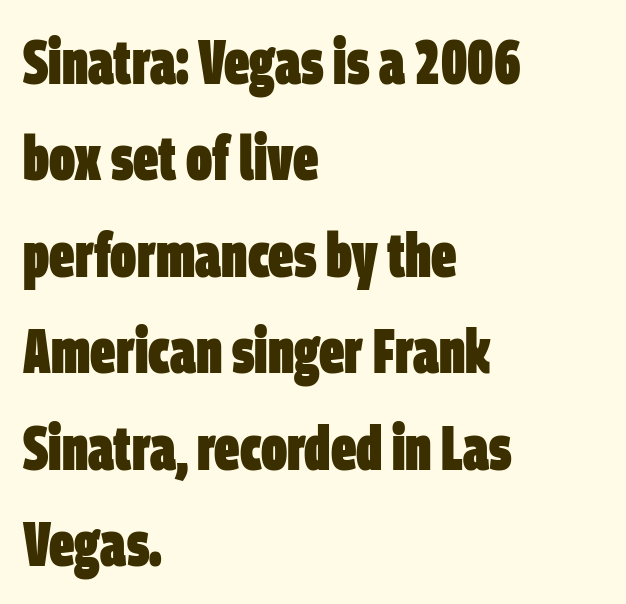
Left-aligned paragraph, ragged on the right. The characters look thick and weighty, a clear bold. Just letters on the line, the space beneath them empty. The horizontal fit of the characters is conventional and even.
